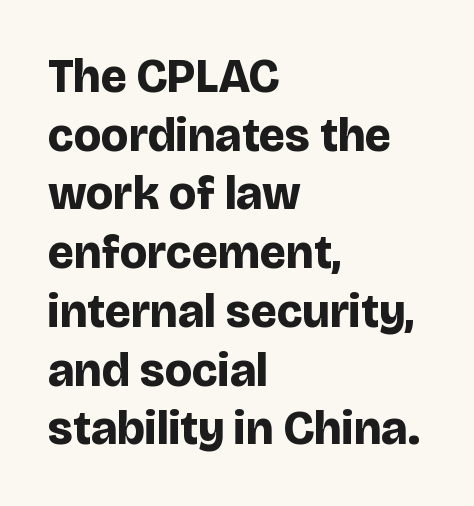
{"serif": "no", "italic": "no", "bold": "yes", "weight": "bold", "width": "normal", "stroke_contrast": "low", "x_height": "large", "monospaced": "no", "underline": "no", "align": "left", "line_spacing": "normal", "line_spacing_ratio": 1.25, "letter_spacing": "normal", "letter_spacing_em": 0.0, "glyph_px": 47}
